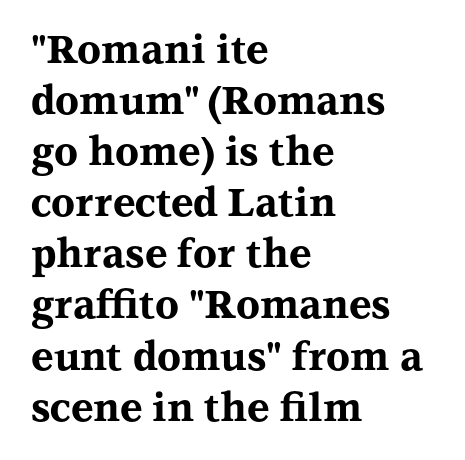
The image shows 39 px bold, wide serif type, upright; set left-aligned, normal line spacing (1.31x), normal letter spacing, not underlined; medium stroke contrast and a medium x-height.
